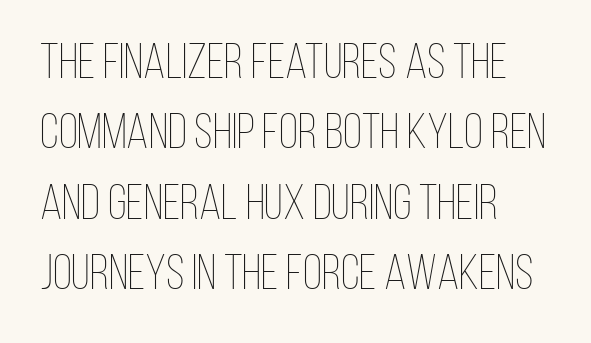
{"italic": "no", "bold": "no", "weight": "thin", "width": "condensed", "stroke_contrast": "low", "x_height": "large", "monospaced": "no", "underline": "no", "align": "left", "line_spacing": "normal", "line_spacing_ratio": 1.41, "letter_spacing": "normal", "letter_spacing_em": 0.0, "glyph_px": 50}
